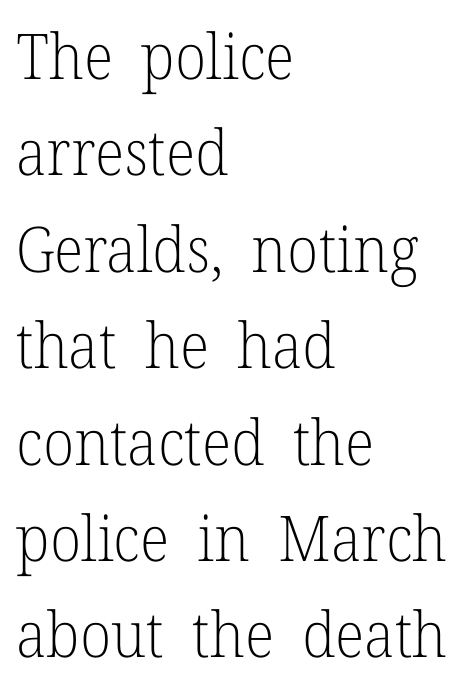
Any mark beneath the type? The region is blank. How are the letters spaced? Ordinarily, with no added tracking. Note: serifs present on the glyphs. Unbolded letterforms with no extra heft. Italic: no, the glyphs are upright roman. Each new line begins a customary step beneath the previous one.
